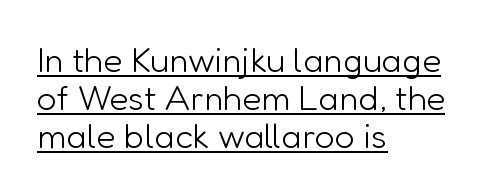
{"serif": "no", "italic": "no", "bold": "no", "weight": "light", "width": "normal", "stroke_contrast": "low", "x_height": "medium", "monospaced": "no", "underline": "yes", "align": "left", "line_spacing": "tight", "line_spacing_ratio": 1.08, "letter_spacing": "normal", "letter_spacing_em": 0.0, "glyph_px": 35}
